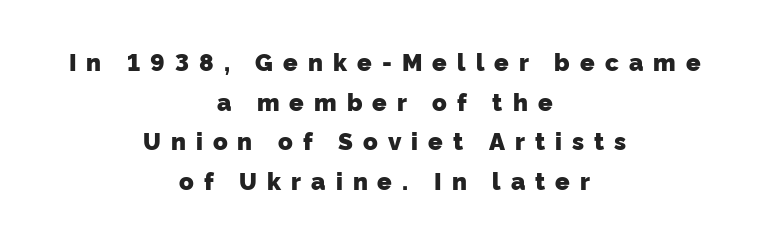
The image shows 24 px bold type; set centered, normal line spacing (1.65x), unusually wide letter spacing (+0.42 em), not underlined.
